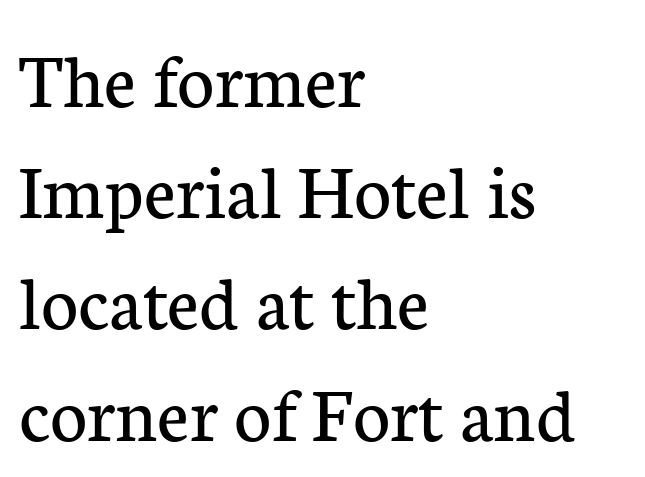
{"serif": "yes", "italic": "no", "bold": "no", "weight": "regular", "width": "normal", "stroke_contrast": "low", "x_height": "medium", "monospaced": "no", "underline": "no", "align": "left", "line_spacing": "normal", "line_spacing_ratio": 1.39, "letter_spacing": "normal", "letter_spacing_em": 0.0, "glyph_px": 80}
